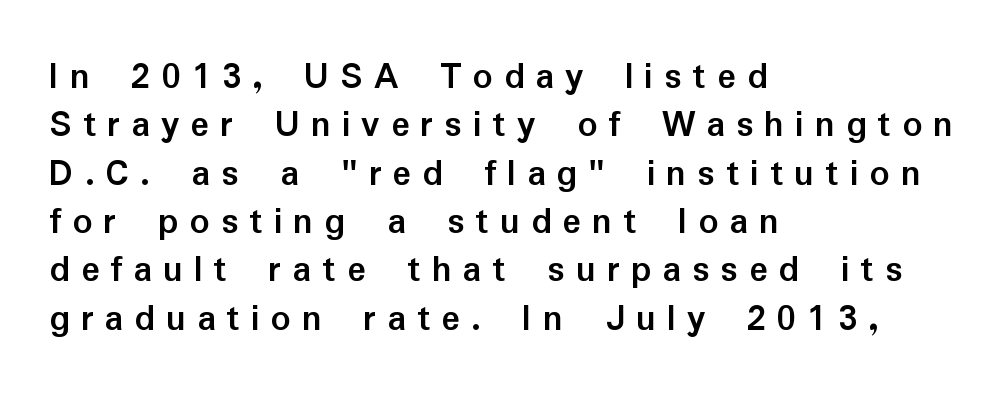
{"serif": "no", "italic": "no", "bold": "yes", "weight": "semibold", "width": "normal", "stroke_contrast": "low", "x_height": "medium", "monospaced": "no", "underline": "no", "align": "left", "line_spacing_ratio": 1.24, "letter_spacing": "wide", "letter_spacing_em": 0.28, "glyph_px": 39}
